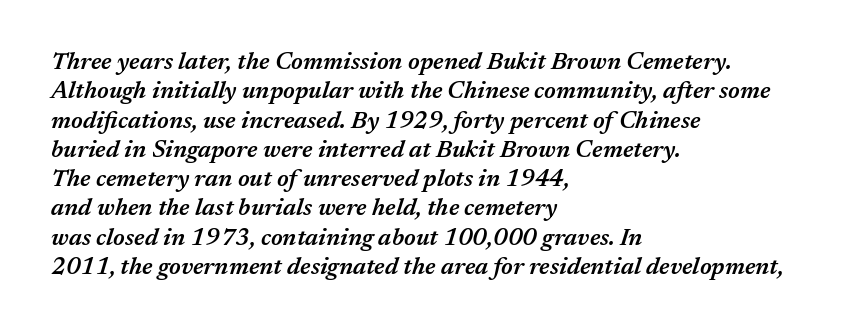
Q: Is the text bold? A: Semi-bold.
Q: Is the text italic (slanted)? A: Yes, it leans right by about 17 degrees.
Q: Is the text underlined? A: No.
Q: How is the paragraph aligned? A: Left-aligned.
Q: Is the spacing between letters normal or unusually wide? A: Normal.
